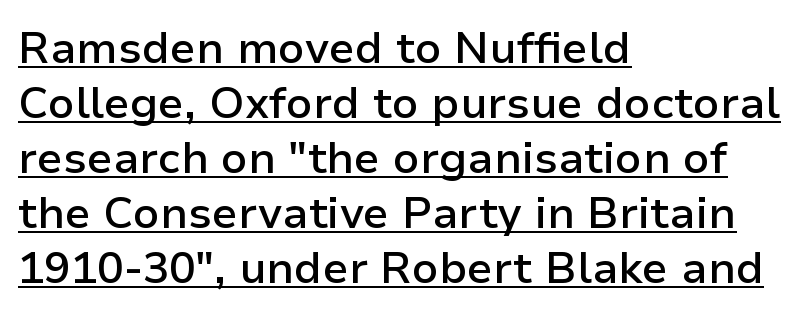
The letters carry no serifs — their stems end cleanly without finishing strokes. Semibold letterforms, between regular and bold. Here the designer chose a conventional face with non-uniform glyph widths. If you measured baseline to baseline, you'd find a middling distance. The lines are quadded left. You can tell it's not italic because the verticals are truly vertical.
